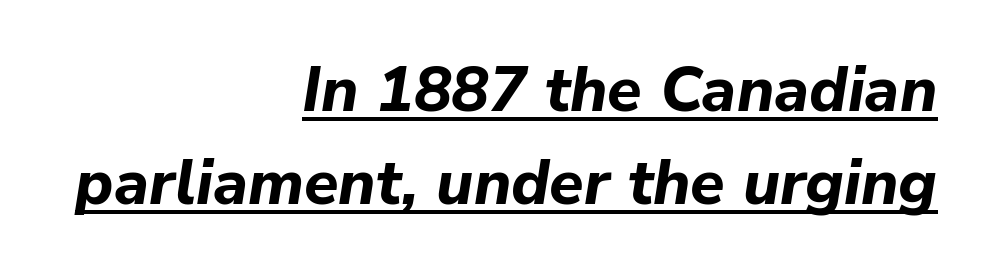
Q: Is the text bold? A: Yes.
Q: Is the text italic (slanted)? A: Yes, it leans right by about 9 degrees.
Q: Is the text underlined? A: Yes.
Q: How is the paragraph aligned? A: Right-aligned.
Q: Is the spacing between letters normal or unusually wide? A: Normal.
Q: Is the spacing between lines tight, normal or loose? A: Normal.
Q: Width (condensed, normal, or wide)? A: Normal.
Q: Stroke contrast? A: Low.
Q: x-height? A: Medium.
Q: Monospaced? A: No.
